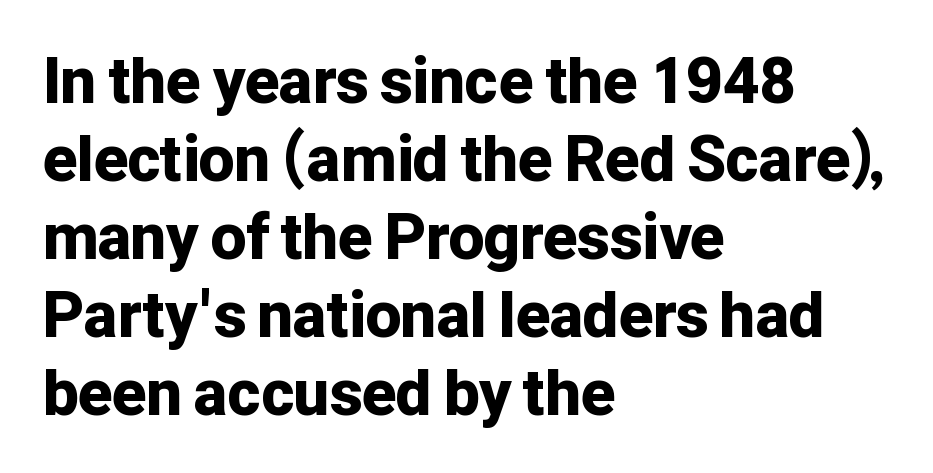
The image shows 63 px bold sans-serif type, upright; set left-aligned, line spacing 1.24x, normal letter spacing, not underlined; low stroke contrast and a medium x-height.
